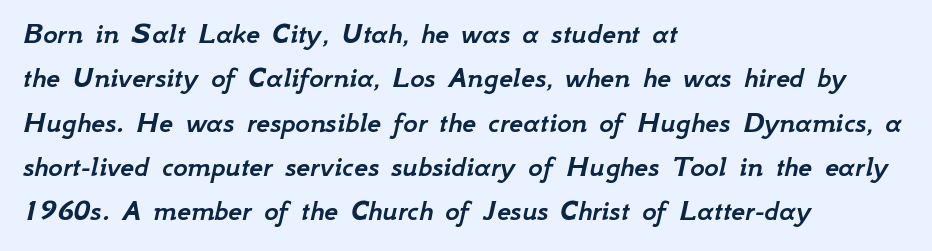
The image shows 31 px text type, italic (leaning right); set left-aligned, normal line spacing (1.43x), normal letter spacing, not underlined; low stroke contrast and a small x-height.
